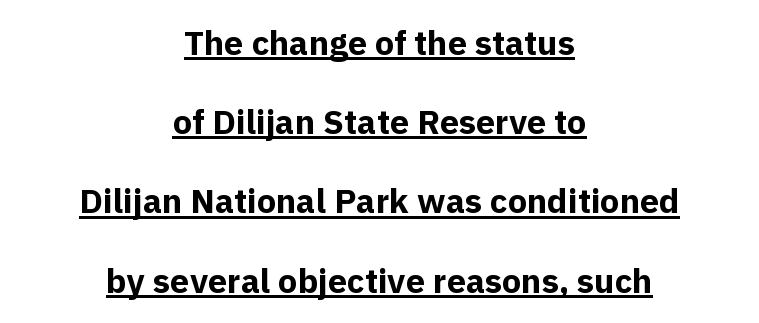
{"serif": "no", "italic": "no", "bold": "yes", "weight": "bold", "width": "normal", "x_height": "medium", "monospaced": "no", "underline": "yes", "align": "center", "line_spacing": "loose", "line_spacing_ratio": 2.33, "letter_spacing": "normal", "letter_spacing_em": 0.0, "glyph_px": 34}
